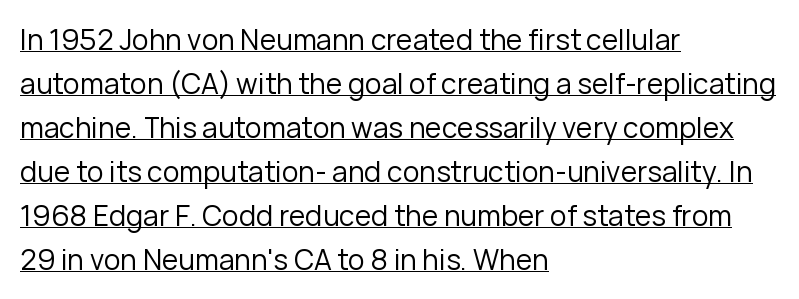
Q: Is the text bold? A: No.
Q: Is the text italic (slanted)? A: No, it is upright.
Q: Is the typeface a serif or a sans-serif typeface? A: Sans-serif.
Q: Is the text underlined? A: Yes.
Q: How is the paragraph aligned? A: Left-aligned.
Q: Is the spacing between letters normal or unusually wide? A: Normal.
Q: Is the spacing between lines tight, normal or loose? A: Normal.
Q: Width (condensed, normal, or wide)? A: Normal.
Q: Stroke contrast? A: Low.
Q: x-height? A: Medium.
Q: Monospaced? A: No.
